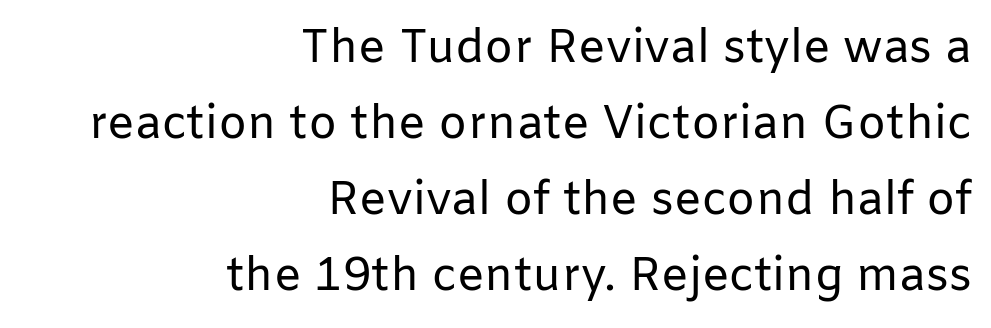
The rendering keeps characters at their native spacing. In terms of posture, this sample is upright. Horizontal alignment here is rightward, an uncommon choice for prose. A typesetter would call this proportional, since set widths differ per character.
